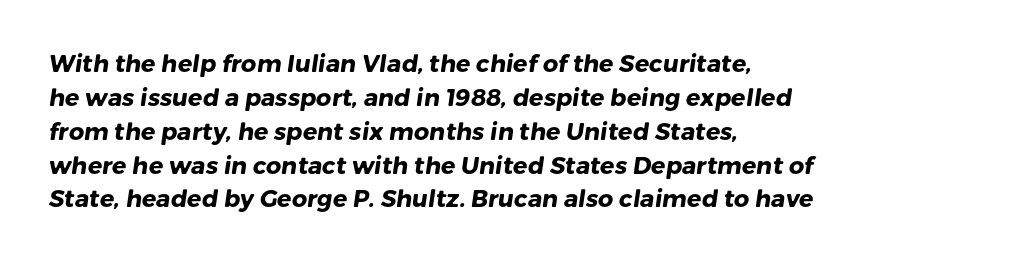
The image shows 24 px bold type; set left-aligned, normal line spacing (1.41x), normal letter spacing, not underlined.
